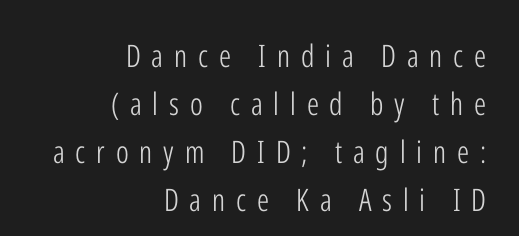
The image shows 31 px light, condensed sans-serif type, upright; set right-aligned, normal line spacing (1.55x), unusually wide letter spacing (+0.35 em), not underlined; low stroke contrast and a medium x-height.
